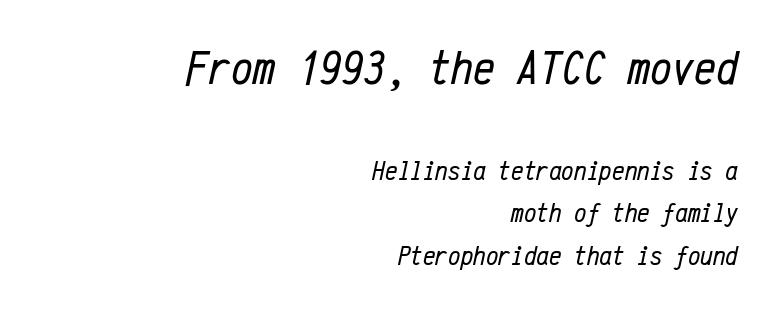
The image shows 49 px regular-weight, condensed type, italic (leaning right), monospaced; set right-aligned, normal line spacing (1.51x), normal letter spacing, not underlined; the first (top) block is 1.75x larger; low stroke contrast and a medium x-height.
